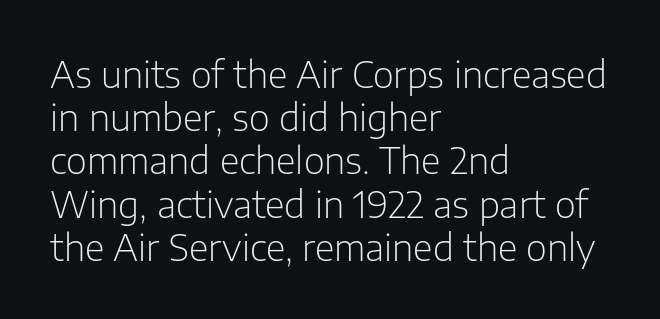
Horizontal alignment here is leftward, the default for most running prose. Descender tails drop into unmarked territory. The letters stand upright; this is a roman face. A light-to-regular cut is what we see here.
